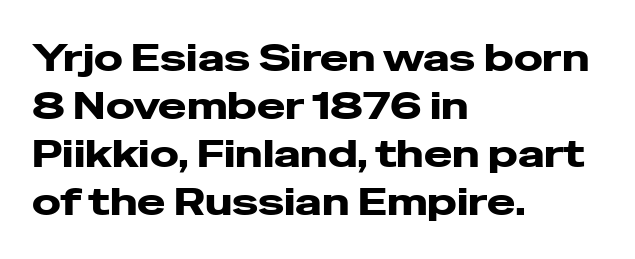
{"serif": "no", "italic": "no", "bold": "yes", "weight": "heavy", "width": "wide", "stroke_contrast": "low", "x_height": "medium", "monospaced": "no", "underline": "no", "align": "left", "line_spacing": "normal", "line_spacing_ratio": 1.26, "letter_spacing": "normal", "letter_spacing_em": 0.0, "glyph_px": 38}
